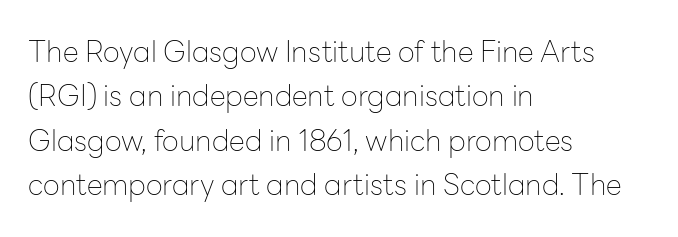
{"serif": "no", "italic": "no", "bold": "no", "weight": "thin", "width": "normal", "stroke_contrast": "low", "x_height": "medium", "monospaced": "no", "underline": "no", "align": "left", "line_spacing": "normal", "line_spacing_ratio": 1.53, "letter_spacing": "normal", "letter_spacing_em": 0.0, "glyph_px": 29}
